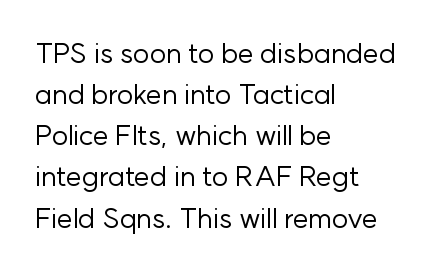
Q: Is the text bold? A: No.
Q: Is the text italic (slanted)? A: No, it is upright.
Q: Is the typeface a serif or a sans-serif typeface? A: Sans-serif.
Q: Is the text underlined? A: No.
Q: How is the paragraph aligned? A: Left-aligned.
Q: Is the spacing between letters normal or unusually wide? A: Normal.
Q: Is the spacing between lines tight, normal or loose? A: Normal.
Q: Width (condensed, normal, or wide)? A: Normal.
Q: Stroke contrast? A: Low.
Q: x-height? A: Medium.
Q: Monospaced? A: No.
